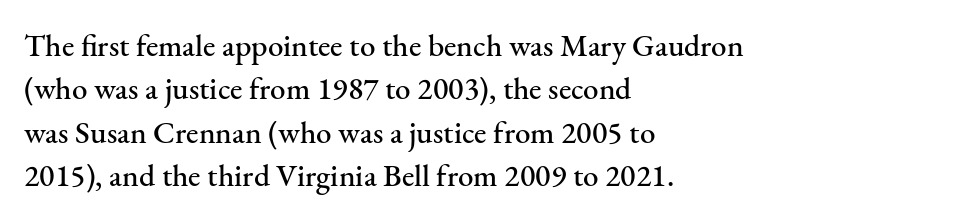
{"serif": "yes", "italic": "no", "width": "normal", "stroke_contrast": "medium", "x_height": "small", "monospaced": "no", "underline": "no", "align": "left", "line_spacing": "normal", "line_spacing_ratio": 1.4, "letter_spacing": "normal", "letter_spacing_em": 0.0, "glyph_px": 31}
